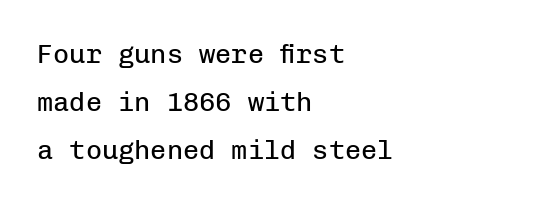
The image shows 27 px text type, upright; set left-aligned, line spacing 1.77x, normal letter spacing, not underlined.
